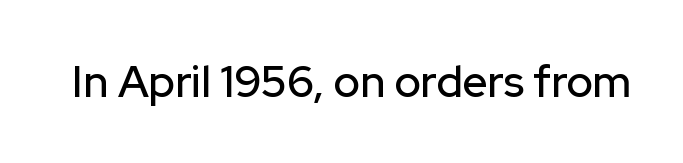
The image shows 44 px sans-serif type, upright; set normal letter spacing, not underlined; low stroke contrast and a medium x-height.
